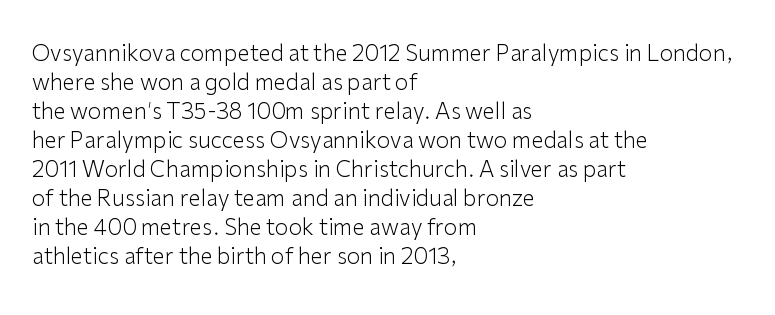
{"italic": "no", "bold": "no", "underline": "no", "align": "left", "line_spacing": "normal", "line_spacing_ratio": 1.32, "letter_spacing": "normal", "letter_spacing_em": 0.0, "glyph_px": 22}
